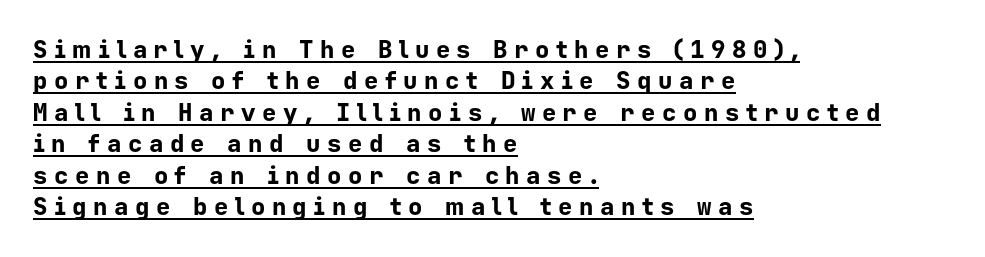
{"italic": "no", "bold": "yes", "underline": "yes", "align": "left", "line_spacing": "normal", "line_spacing_ratio": 1.31, "letter_spacing": "wide", "letter_spacing_em": 0.27, "glyph_px": 24}
